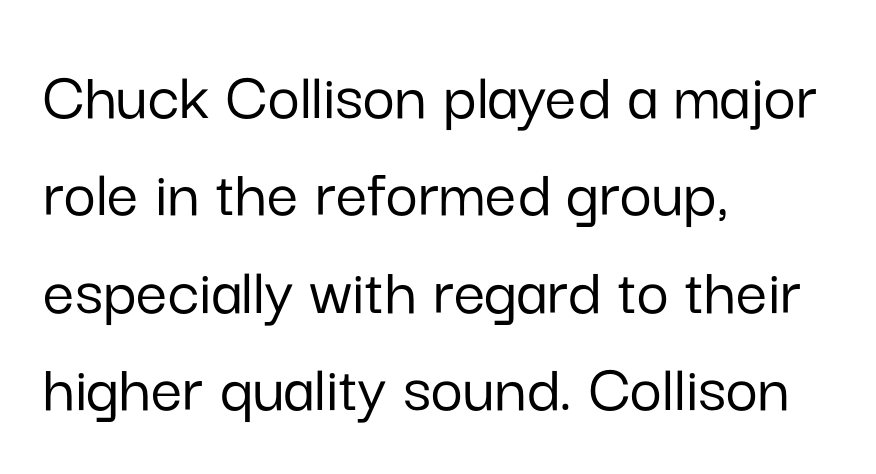
{"serif": "no", "italic": "no", "width": "normal", "stroke_contrast": "low", "x_height": "medium", "monospaced": "no", "underline": "no", "align": "left", "line_spacing": "normal", "line_spacing_ratio": 1.39, "letter_spacing": "normal", "letter_spacing_em": 0.0, "glyph_px": 70}
